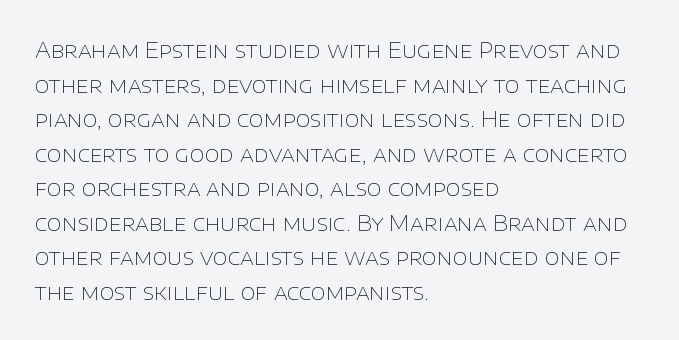
{"italic": "no", "bold": "no", "underline": "no", "align": "left", "line_spacing": "normal", "line_spacing_ratio": 1.57, "letter_spacing": "normal", "letter_spacing_em": 0.0, "glyph_px": 22}
